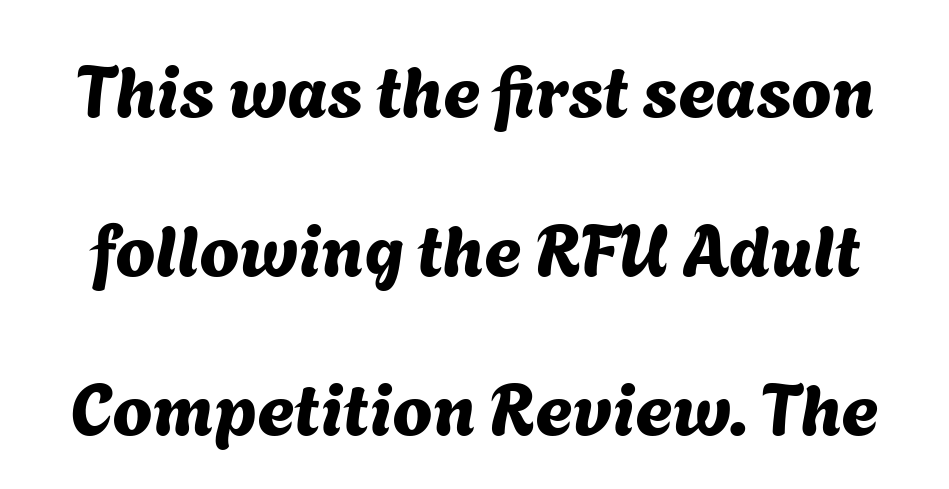
Q: Is the typeface a serif or a sans-serif typeface? A: Sans-serif.
Q: Is the text underlined? A: No.
Q: Is the spacing between letters normal or unusually wide? A: Normal.
Q: Is the spacing between lines tight, normal or loose? A: Loose.
Q: Width (condensed, normal, or wide)? A: Normal.
Q: Stroke contrast? A: Medium.
Q: x-height? A: Medium.
Q: Monospaced? A: No.
